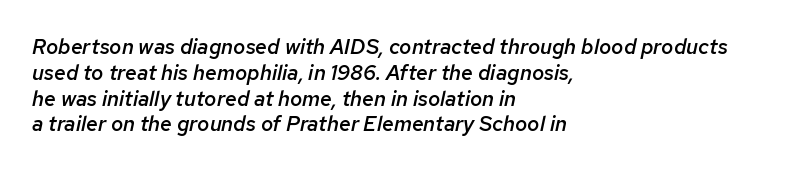
Q: Is the text bold? A: Semi-bold.
Q: Is the text italic (slanted)? A: Yes, it leans right by about 12 degrees.
Q: Is the text underlined? A: No.
Q: How is the paragraph aligned? A: Left-aligned.
Q: Is the spacing between letters normal or unusually wide? A: Normal.
